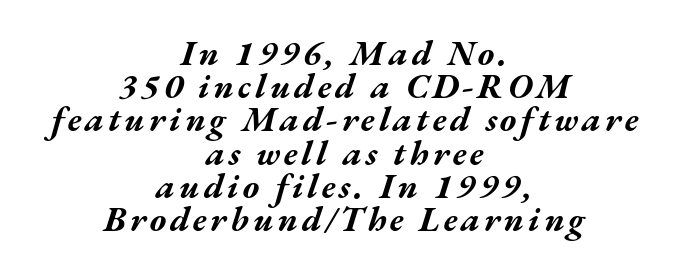
The image shows 35 px bold, wide type, italic (leaning right); set centered, tight line spacing (0.95x), not underlined; medium stroke contrast and a medium x-height.
